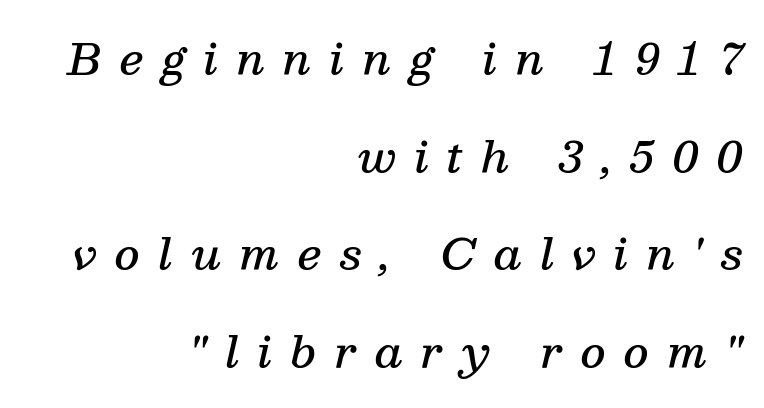
Q: Is the text bold? A: Semi-bold.
Q: Is the text italic (slanted)? A: Yes, it leans right by about 13 degrees.
Q: Is the typeface a serif or a sans-serif typeface? A: Serif.
Q: Is the text underlined? A: No.
Q: How is the paragraph aligned? A: Right-aligned.
Q: Is the spacing between letters normal or unusually wide? A: Unusually wide.
Q: Is the spacing between lines tight, normal or loose? A: Loose.
Q: Width (condensed, normal, or wide)? A: Normal.
Q: Stroke contrast? A: Medium.
Q: x-height? A: Medium.
Q: Monospaced? A: No.
